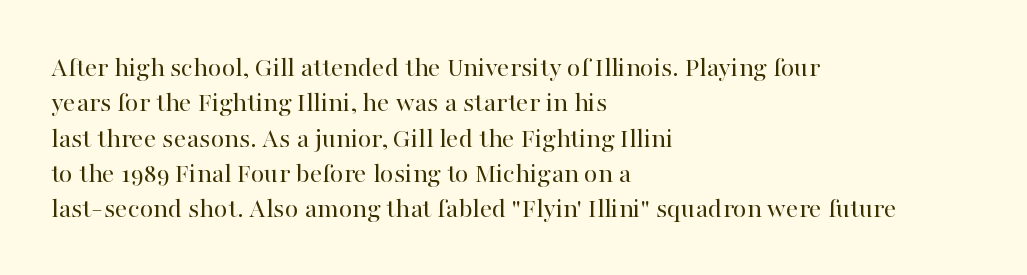
The image shows 28 px regular-weight serif type, upright; set left-aligned, normal line spacing (1.26x), normal letter spacing, not underlined; high stroke contrast and a medium x-height.
